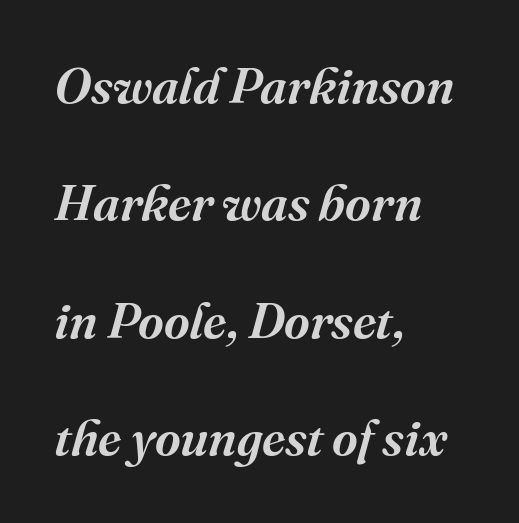
Q: Is the text italic (slanted)? A: Yes, it leans right by about 16 degrees.
Q: Is the typeface a serif or a sans-serif typeface? A: Serif.
Q: Is the text underlined? A: No.
Q: How is the paragraph aligned? A: Left-aligned.
Q: Is the spacing between letters normal or unusually wide? A: Normal.
Q: Is the spacing between lines tight, normal or loose? A: Loose.
Q: Width (condensed, normal, or wide)? A: Normal.
Q: Stroke contrast? A: Medium.
Q: x-height? A: Medium.
Q: Monospaced? A: No.
